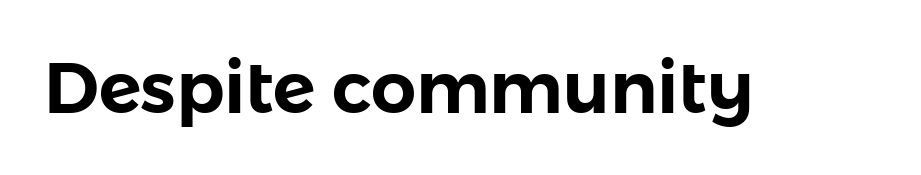
The image shows 71 px sans-serif type, upright; set normal letter spacing, not underlined; low stroke contrast and a medium x-height.
